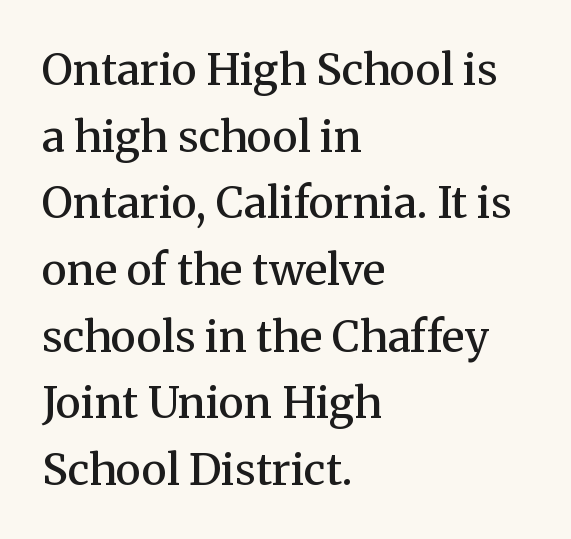
Q: Is the text bold? A: Semi-bold.
Q: Is the text italic (slanted)? A: No, it is upright.
Q: Is the typeface a serif or a sans-serif typeface? A: Serif.
Q: Is the text underlined? A: No.
Q: How is the paragraph aligned? A: Left-aligned.
Q: Is the spacing between letters normal or unusually wide? A: Normal.
Q: Is the spacing between lines tight, normal or loose? A: Normal.
Q: Width (condensed, normal, or wide)? A: Normal.
Q: Stroke contrast? A: Medium.
Q: x-height? A: Medium.
Q: Monospaced? A: No.
